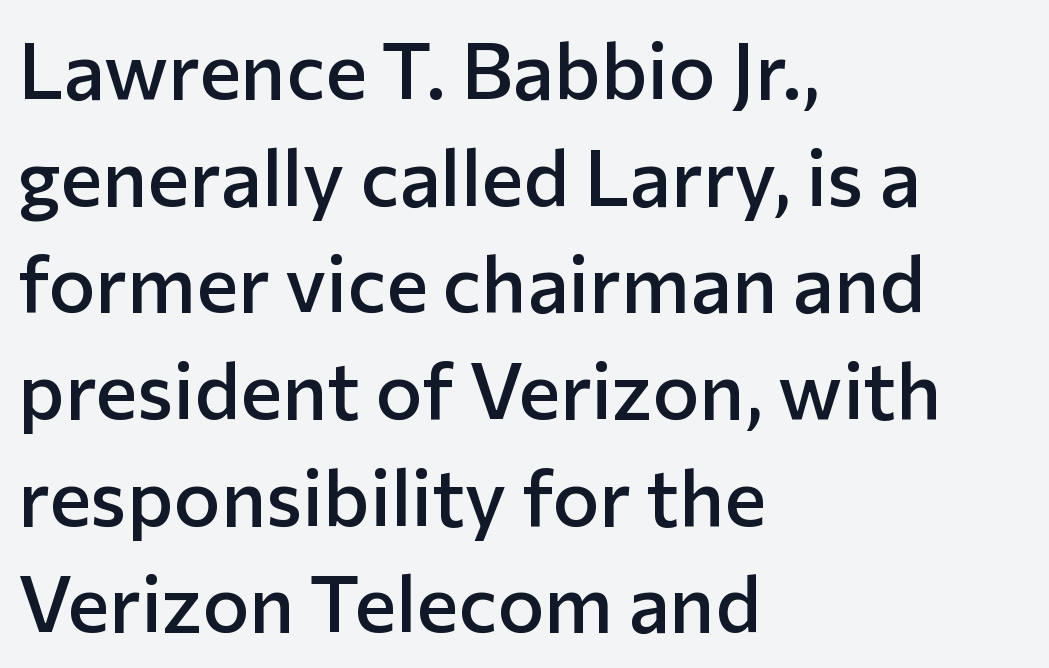
The image shows 79 px semibold sans-serif type, upright; set left-aligned, normal line spacing (1.35x), normal letter spacing, not underlined; low stroke contrast and a medium x-height.
